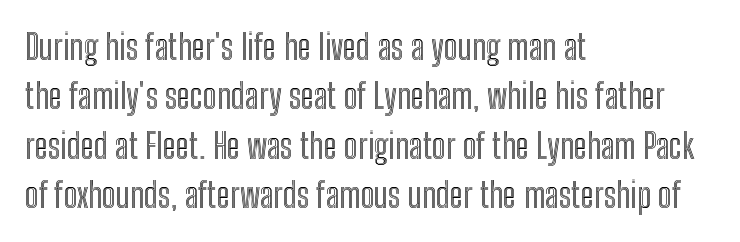
{"italic": "no", "width": "condensed", "x_height": "medium", "monospaced": "no", "underline": "no", "align": "left", "line_spacing": "normal", "line_spacing_ratio": 1.41, "letter_spacing": "normal", "letter_spacing_em": 0.0, "glyph_px": 35}
